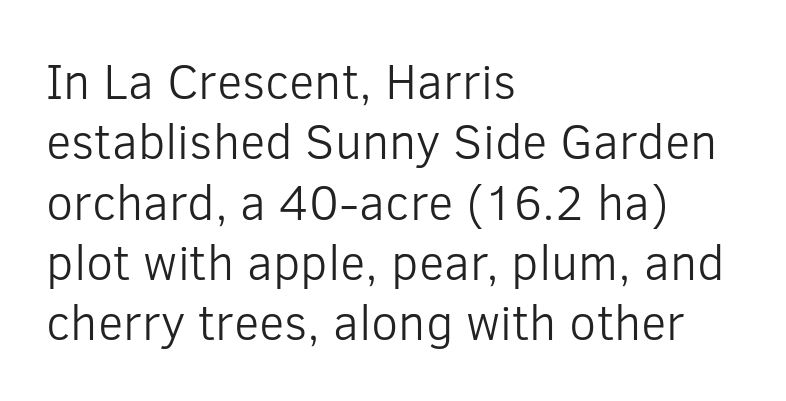
{"serif": "no", "italic": "no", "bold": "no", "weight": "light", "width": "normal", "stroke_contrast": "low", "x_height": "medium", "monospaced": "no", "underline": "no", "align": "left", "line_spacing_ratio": 1.23, "letter_spacing": "normal", "letter_spacing_em": 0.0, "glyph_px": 49}
